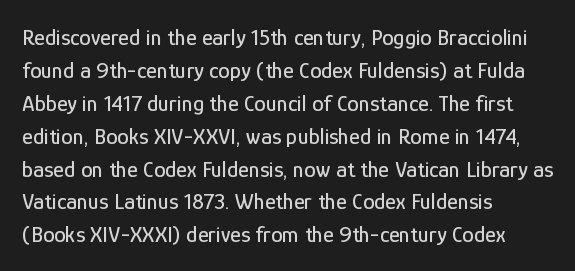
Plain, unruled lines of type. Letter spacing: default. Quick note: interline space is typical. Does the lettering tilt? It doesn't — this is upright. One-word summary of the alignment: left.
